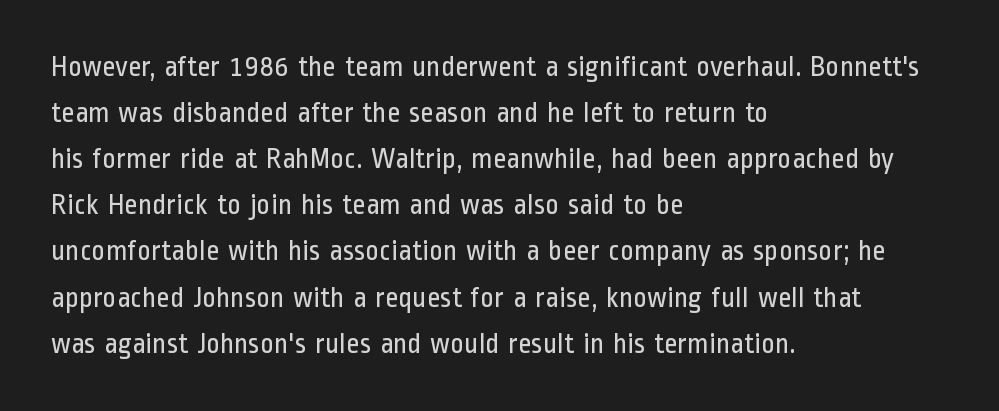
Here the glyphs are tracked normally, forming tight word shapes. The passage shown is typed in a proportional face where columns would drift. A roman cut, with each character standing at attention. Stroke terminals: plain, sans-serif. Layout note: lines flush left. Plain, unruled lines of type.
